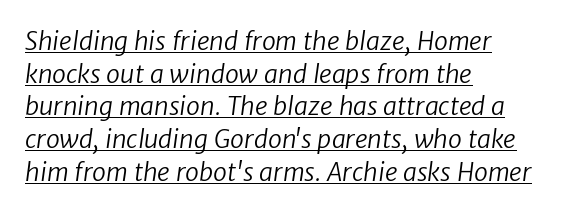
This sample uses plain, unmodified letter spacing. Bold? No — there's no thickening of the strokes. The lines sit at an ordinary, default distance from one another. This sample carries an underscore along the baseline area. Typeset ragged right — the left edge is the straight one.
